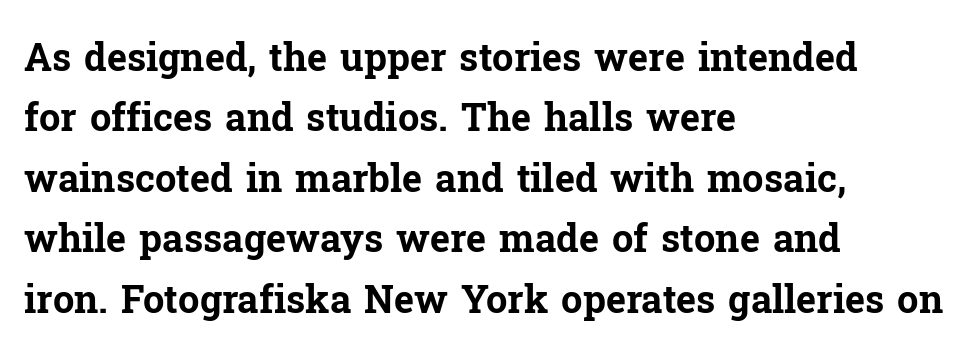
Does the type have serifs? Yes, each stem ends in a small foot. Check the space under the baseline: it is left empty. A dark, heavy texture on the line: the type is bold. Think of a printed novel: that variable character pitch is what you see here.
